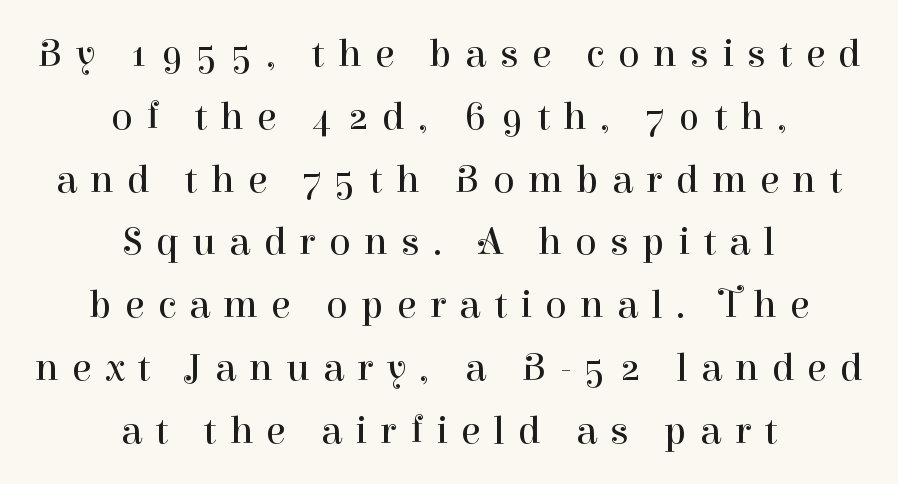
Q: Is the text bold? A: No.
Q: Is the text italic (slanted)? A: No, it is upright.
Q: Is the typeface a serif or a sans-serif typeface? A: Serif.
Q: Is the text underlined? A: No.
Q: How is the paragraph aligned? A: Centered.
Q: Is the spacing between letters normal or unusually wide? A: Unusually wide.
Q: Is the spacing between lines tight, normal or loose? A: Normal.
Q: Width (condensed, normal, or wide)? A: Normal.
Q: Stroke contrast? A: High.
Q: x-height? A: Medium.
Q: Monospaced? A: No.
